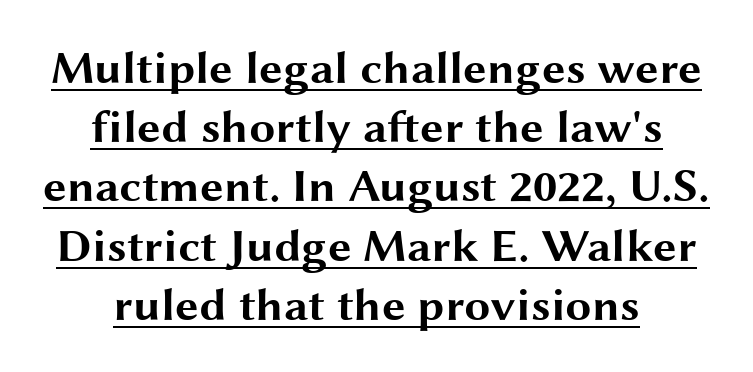
{"serif": "no", "italic": "no", "bold": "yes", "weight": "bold", "width": "wide", "stroke_contrast": "medium", "x_height": "medium", "monospaced": "no", "underline": "yes", "align": "center", "line_spacing": "normal", "line_spacing_ratio": 1.26, "letter_spacing": "normal", "letter_spacing_em": 0.0, "glyph_px": 47}
